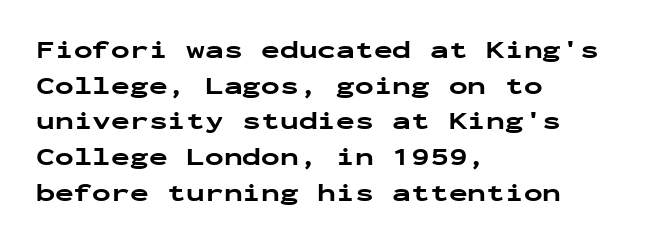
This rendering leaves character spacing at its baseline value. Any mark beneath the type? The region is blank. This is roman type, the default non-slanted kind. Pretty heavy lettering here — definitely bold. Notice how descenders clear the ascenders below comfortably — that's standard leading. All the whitespace from short lines collects on the right.
